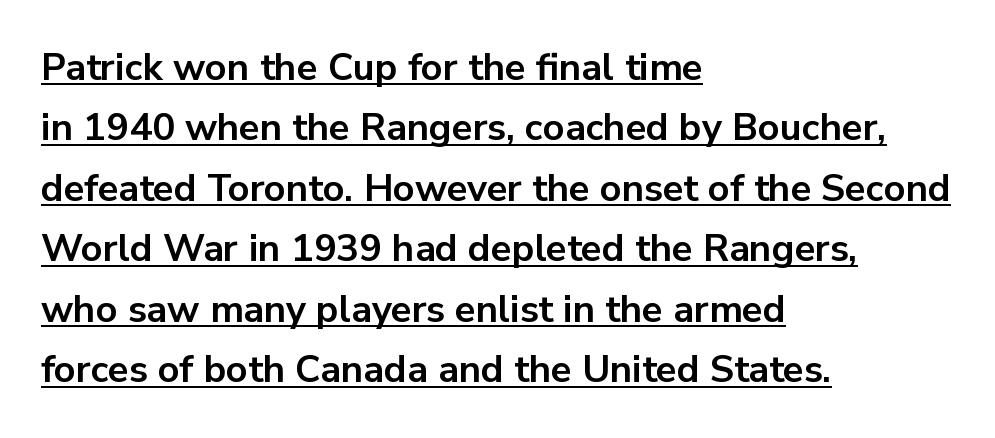
Q: Is the text bold? A: Yes.
Q: Is the text italic (slanted)? A: No, it is upright.
Q: Is the typeface a serif or a sans-serif typeface? A: Sans-serif.
Q: Is the text underlined? A: Yes.
Q: How is the paragraph aligned? A: Left-aligned.
Q: Is the spacing between letters normal or unusually wide? A: Normal.
Q: Is the spacing between lines tight, normal or loose? A: Normal.
Q: Width (condensed, normal, or wide)? A: Normal.
Q: Stroke contrast? A: Low.
Q: x-height? A: Medium.
Q: Monospaced? A: No.
